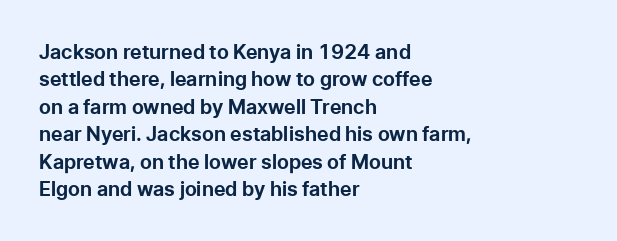
Here the glyphs are tracked normally, forming tight word shapes. The lettering stays uniformly vertical, giving the passage a roman look. The strokes are fattened all the way to bold. This sample keeps an unexceptional amount of space between lines. Underline: absent.
